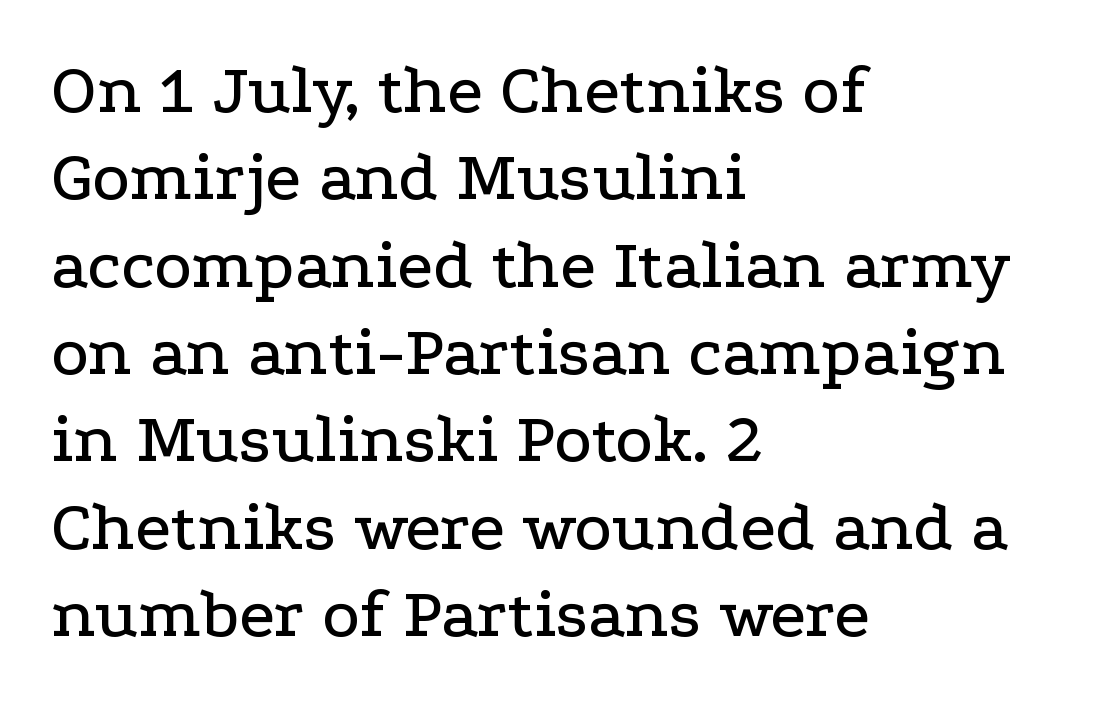
{"serif": "yes", "italic": "no", "width": "wide", "stroke_contrast": "low", "x_height": "medium", "monospaced": "no", "underline": "no", "align": "left", "line_spacing_ratio": 1.23, "letter_spacing": "normal", "letter_spacing_em": 0.0, "glyph_px": 71}
